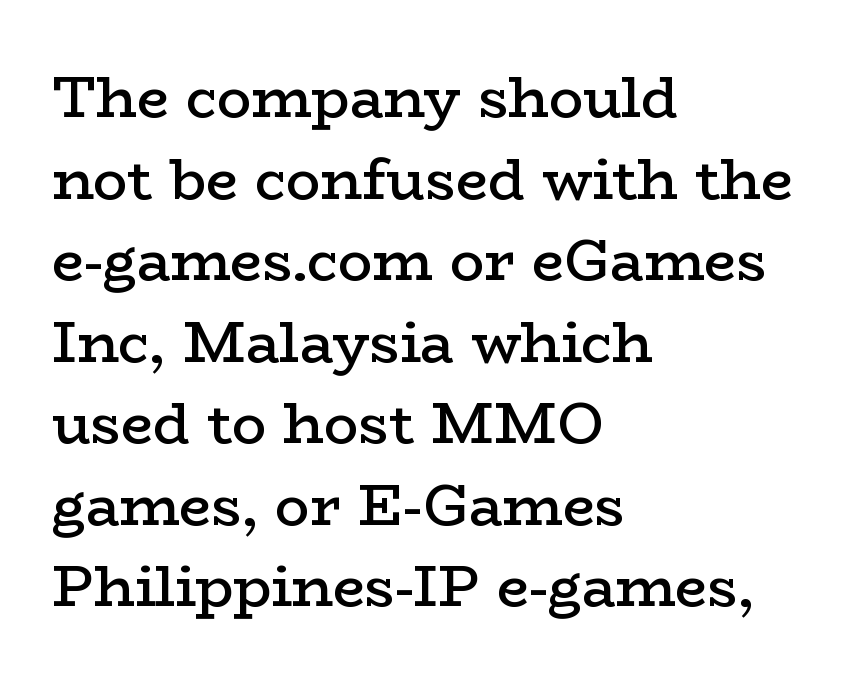
The letters stand upright; this is a roman face. Little horizontal feet cap the strokes, marking this as serif type. Line spacing here is normal. Each line starts at the same left margin while the right side varies. Summary of weight: moderately heavy, a semibold.
